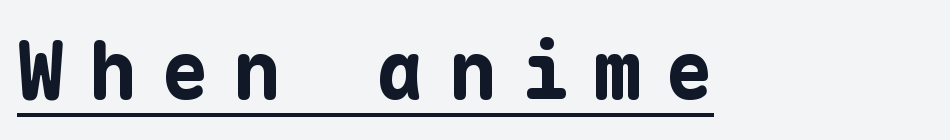
Q: Is the text bold? A: Yes.
Q: Is the text italic (slanted)? A: No, it is upright.
Q: Is the typeface a serif or a sans-serif typeface? A: Sans-serif.
Q: Is the text underlined? A: Yes.
Q: Is the spacing between letters normal or unusually wide? A: Unusually wide.
Q: Width (condensed, normal, or wide)? A: Normal.
Q: Stroke contrast? A: Low.
Q: x-height? A: Medium.
Q: Monospaced? A: Yes.
